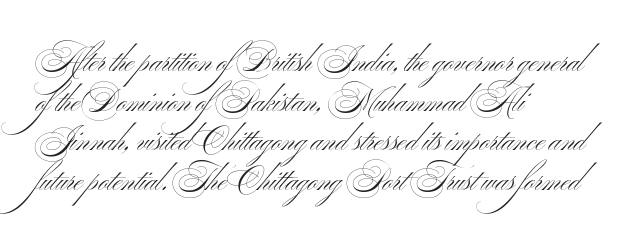
The image shows 30 px light, wide sans-serif type; set left-aligned, normal line spacing (1.32x), normal letter spacing, not underlined; medium stroke contrast and a small x-height.
